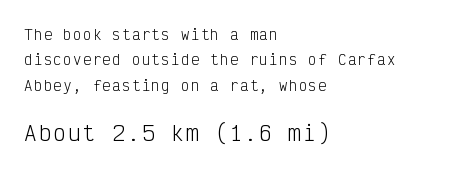
{"italic": "no", "bold": "no", "underline": "no", "align": "left", "line_spacing_ratio": 1.82, "larger_block": "second", "size_ratio": 1.5, "glyph_px": 21}
